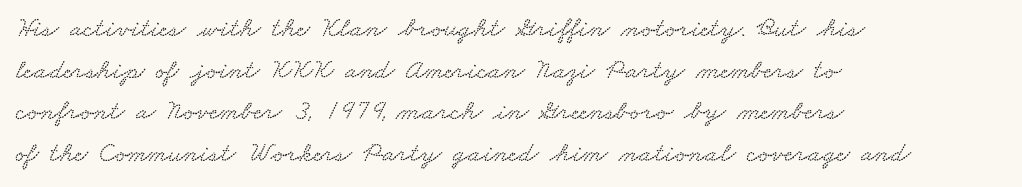
Q: Is the text underlined? A: No.
Q: How is the paragraph aligned? A: Left-aligned.
Q: Is the spacing between letters normal or unusually wide? A: Normal.
Q: Is the spacing between lines tight, normal or loose? A: Normal.
Q: Width (condensed, normal, or wide)? A: Wide.
Q: Stroke contrast? A: Low.
Q: x-height? A: Small.
Q: Monospaced? A: No.
